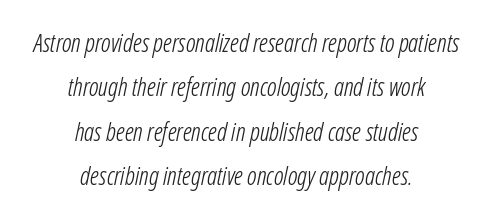
{"italic": "yes", "lean": "right", "slant_degrees": 12, "bold": "no", "underline": "no", "align": "center", "line_spacing_ratio": 1.78, "letter_spacing": "normal", "letter_spacing_em": 0.0, "glyph_px": 25}
